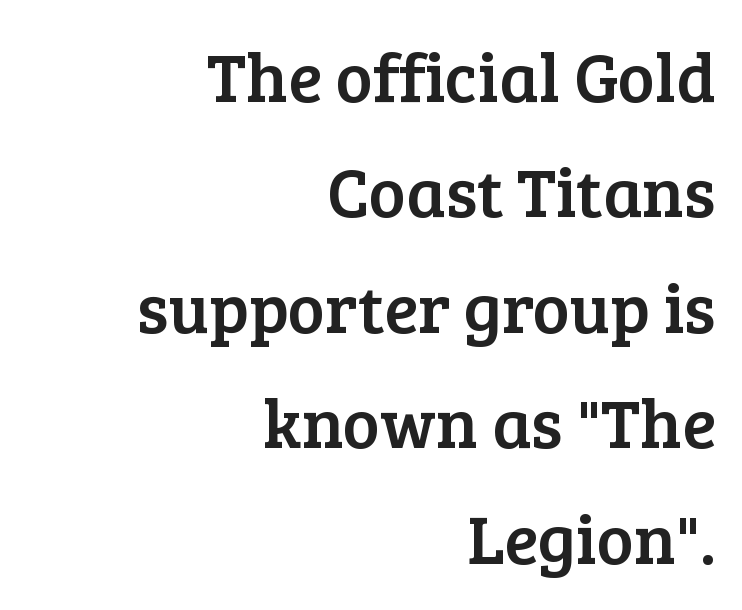
{"serif": "yes", "italic": "no", "width": "normal", "stroke_contrast": "low", "x_height": "medium", "monospaced": "no", "underline": "no", "align": "right", "line_spacing": "normal", "line_spacing_ratio": 1.65, "letter_spacing": "normal", "letter_spacing_em": 0.0, "glyph_px": 70}
